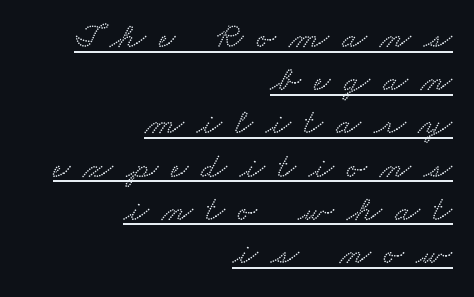
This rendering features underlined lettering. The tracking jumps out immediately: characters are airy and widely separated. A flush-right, rag-left setting is used for this passage.
